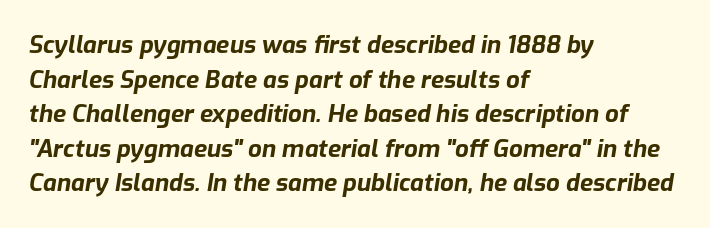
Q: Is the text bold? A: Yes.
Q: Is the text italic (slanted)? A: Yes, it leans right by about 9 degrees.
Q: Is the text underlined? A: No.
Q: How is the paragraph aligned? A: Left-aligned.
Q: Is the spacing between letters normal or unusually wide? A: Normal.
Q: Is the spacing between lines tight, normal or loose? A: Normal.
